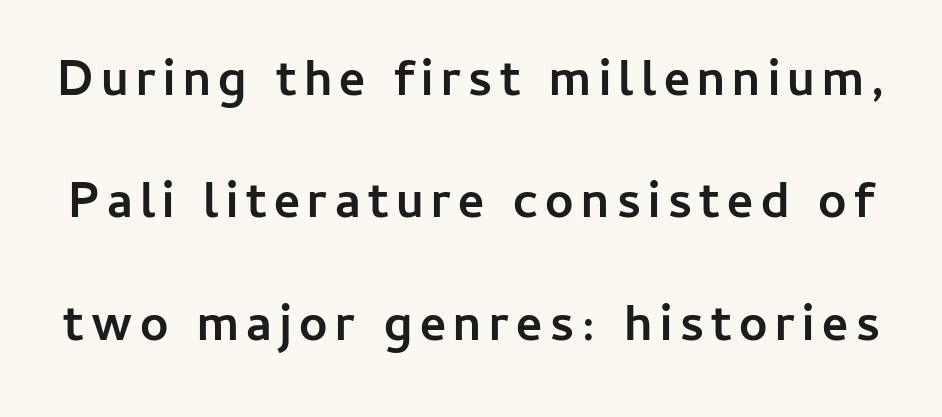
Q: Is the text bold? A: Yes.
Q: Is the text italic (slanted)? A: No, it is upright.
Q: Is the typeface a serif or a sans-serif typeface? A: Sans-serif.
Q: Is the text underlined? A: No.
Q: Is the spacing between lines tight, normal or loose? A: Loose.
Q: Width (condensed, normal, or wide)? A: Normal.
Q: Stroke contrast? A: Low.
Q: x-height? A: Medium.
Q: Monospaced? A: No.
